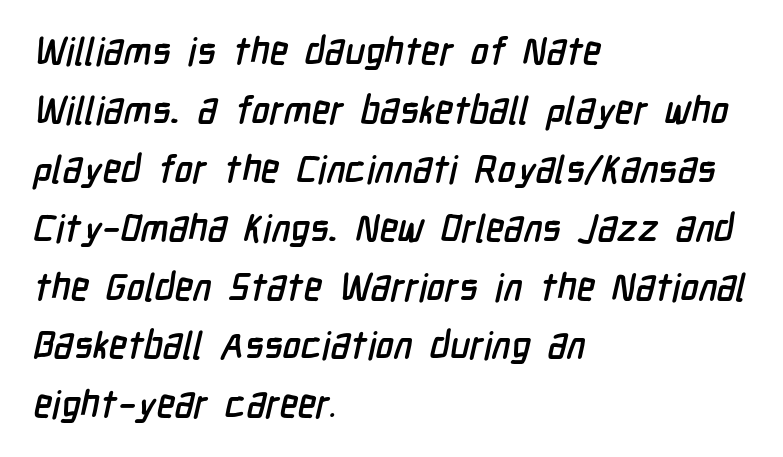
The face used here is a sans, in the tradition of grotesques and geometrics. No word sits above an underline. Each letter keeps its own natural width here, so spacing adapts to shape. Each new line begins a customary step beneath the previous one. Caption: standard tracking, unaltered.
